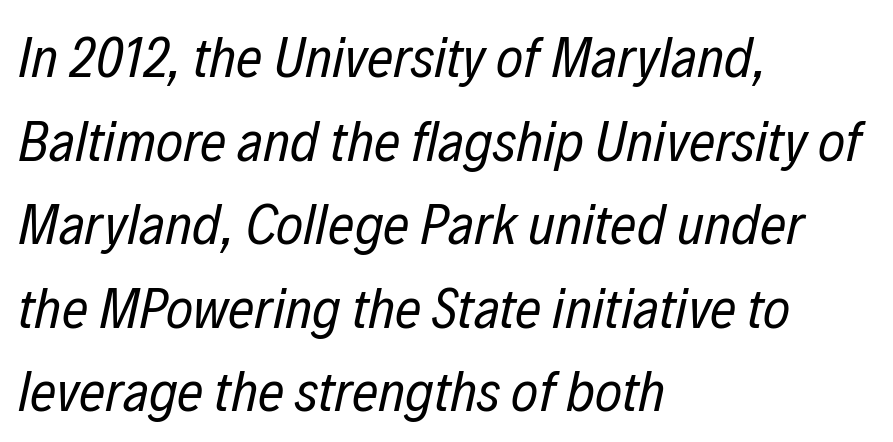
The image shows 58 px regular-weight, condensed type, italic (leaning right); set left-aligned, normal line spacing (1.44x), normal letter spacing, not underlined; low stroke contrast and a medium x-height.
